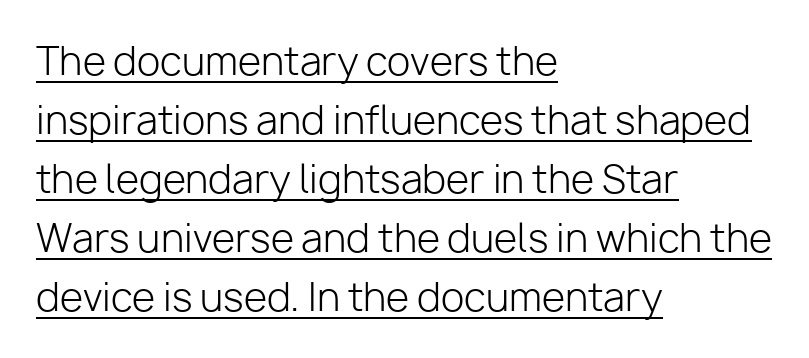
{"serif": "no", "italic": "no", "bold": "no", "weight": "light", "width": "normal", "stroke_contrast": "low", "x_height": "medium", "monospaced": "no", "underline": "yes", "align": "left", "line_spacing": "normal", "line_spacing_ratio": 1.55, "letter_spacing": "normal", "letter_spacing_em": 0.0, "glyph_px": 38}
